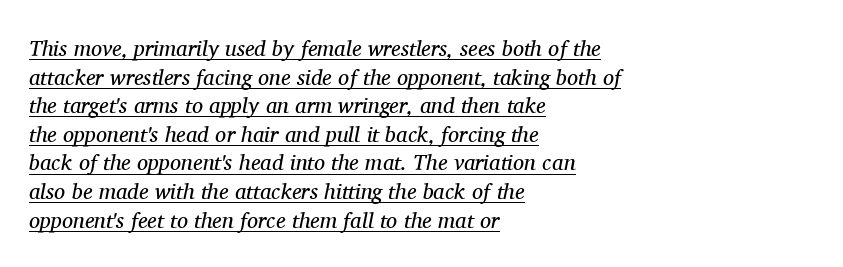
Q: Is the text bold? A: No.
Q: Is the text italic (slanted)? A: Yes, it leans right by about 11 degrees.
Q: Is the text underlined? A: Yes.
Q: How is the paragraph aligned? A: Left-aligned.
Q: Is the spacing between letters normal or unusually wide? A: Normal.
Q: Is the spacing between lines tight, normal or loose? A: Normal.
